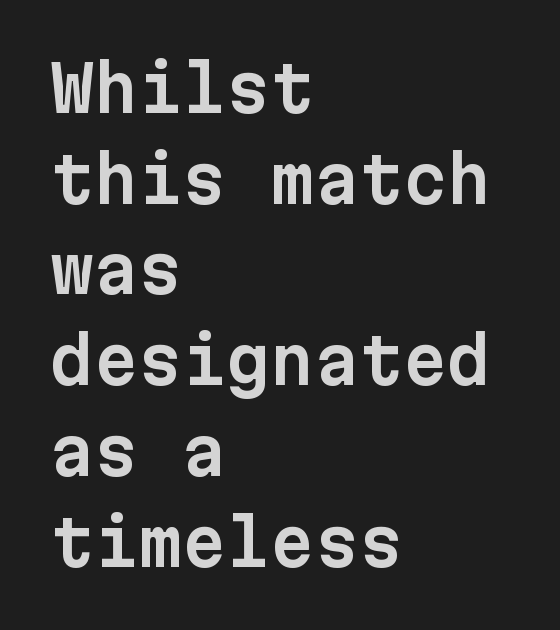
The image shows 63 px sans-serif type, upright, monospaced; set left-aligned, normal line spacing (1.44x), normal letter spacing, not underlined; low stroke contrast and a medium x-height.
